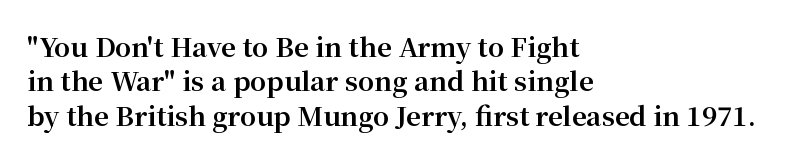
Words appear dense and cohesive because spacing is normal. Typeset ragged right — the left edge is the straight one. This sample keeps an unexceptional amount of space between lines. A clean baseline with only descenders dipping below it. Notice how thick the strokes are: this is what a full bold looks like. This is the regular roman posture of the typeface.
